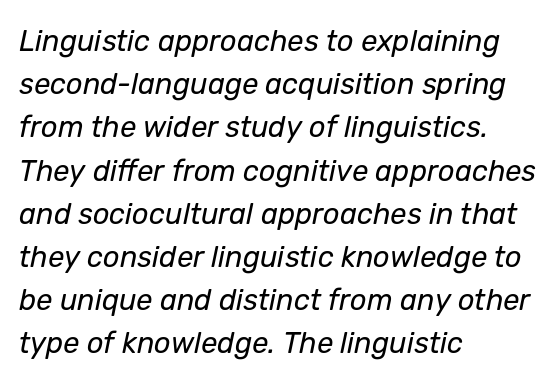
The image shows 29 px regular-weight type, italic (leaning right); set left-aligned, normal line spacing (1.49x), normal letter spacing, not underlined; low stroke contrast and a medium x-height.
